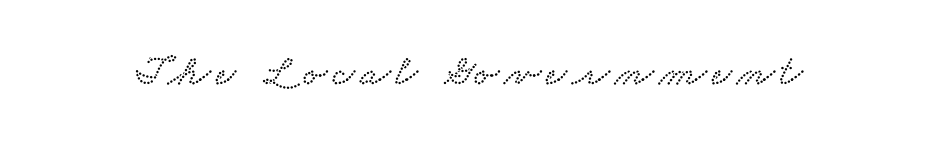
Classification — serif. The gap between lines stays unmarked. Is this a fixed-width face? No — the glyphs have proportional, varying widths.
